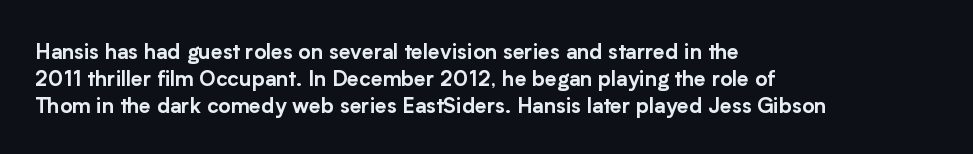
Q: Is the text italic (slanted)? A: No, it is upright.
Q: Is the text underlined? A: No.
Q: How is the paragraph aligned? A: Left-aligned.
Q: Is the spacing between letters normal or unusually wide? A: Normal.
Q: Is the spacing between lines tight, normal or loose? A: Normal.
